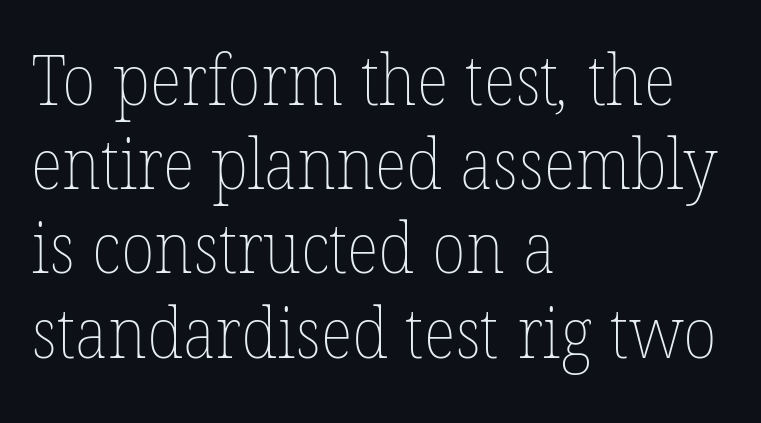
The image shows 69 px thin type; set left-aligned, line spacing 1.22x, normal letter spacing, not underlined; low stroke contrast and a medium x-height.
